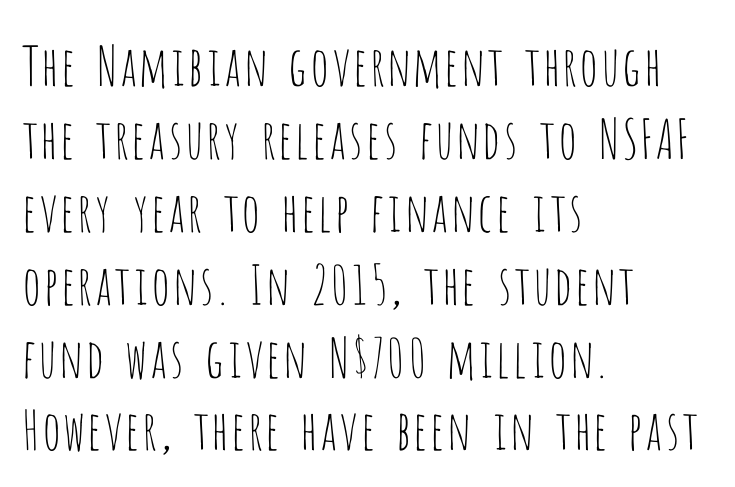
The image shows 54 px thin, condensed sans-serif type, upright; set left-aligned, normal line spacing (1.35x), normal letter spacing, not underlined; low stroke contrast and a large x-height.
